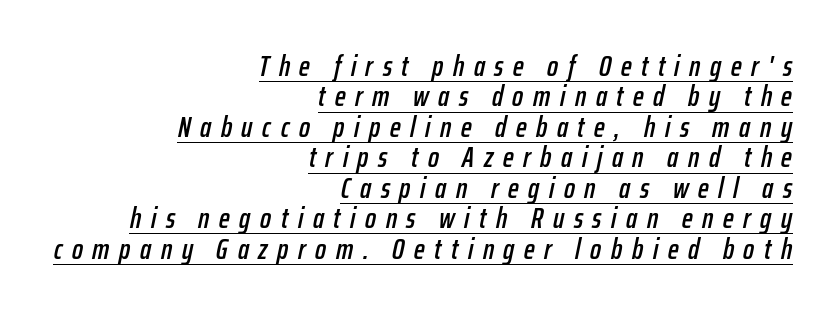
{"italic": "yes", "lean": "right", "slant_degrees": 12, "width": "condensed", "stroke_contrast": "low", "x_height": "medium", "monospaced": "no", "underline": "yes", "align": "right", "line_spacing": "tight", "line_spacing_ratio": 1.05, "letter_spacing": "wide", "letter_spacing_em": 0.33, "glyph_px": 29}
